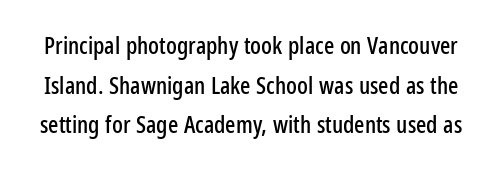
This rendering leaves character spacing at its baseline value. This sample keeps an unexceptional amount of space between lines. Vertical strokes here are truly vertical. Beneath every word, the page is bare.
